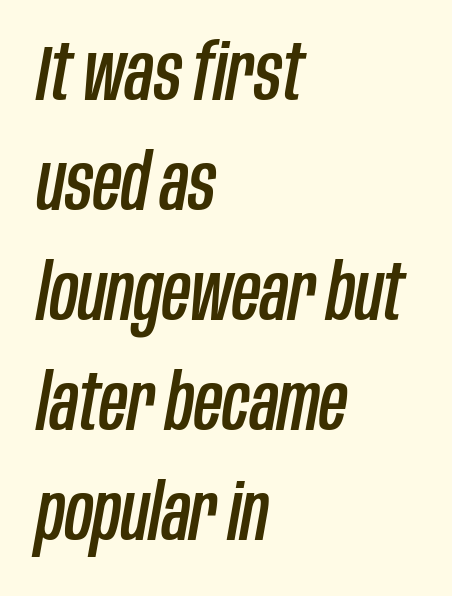
{"italic": "yes", "lean": "right", "slant_degrees": 10, "width": "condensed", "stroke_contrast": "low", "x_height": "large", "monospaced": "no", "underline": "no", "align": "left", "line_spacing": "normal", "line_spacing_ratio": 1.41, "letter_spacing": "normal", "letter_spacing_em": 0.0, "glyph_px": 78}
